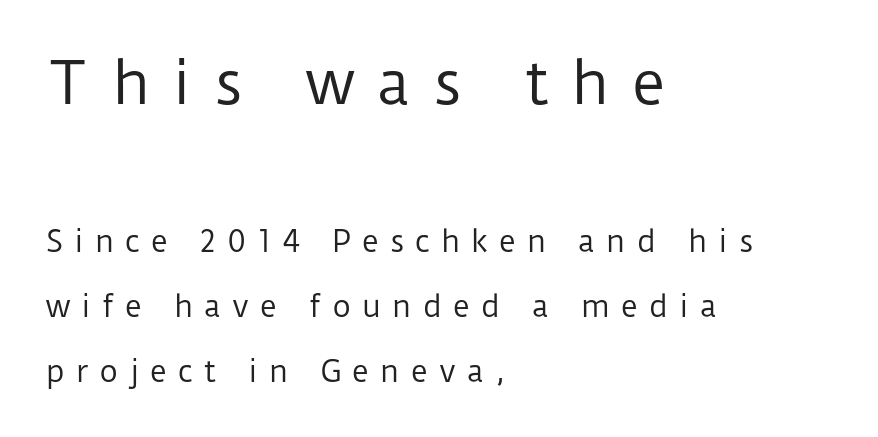
The image shows 58 px regular-weight sans-serif type, upright; set left-aligned, loose line spacing (2.25x), unusually wide letter spacing (+0.38 em), not underlined; the first (top) block is 2.0x larger; low stroke contrast and a medium x-height.
